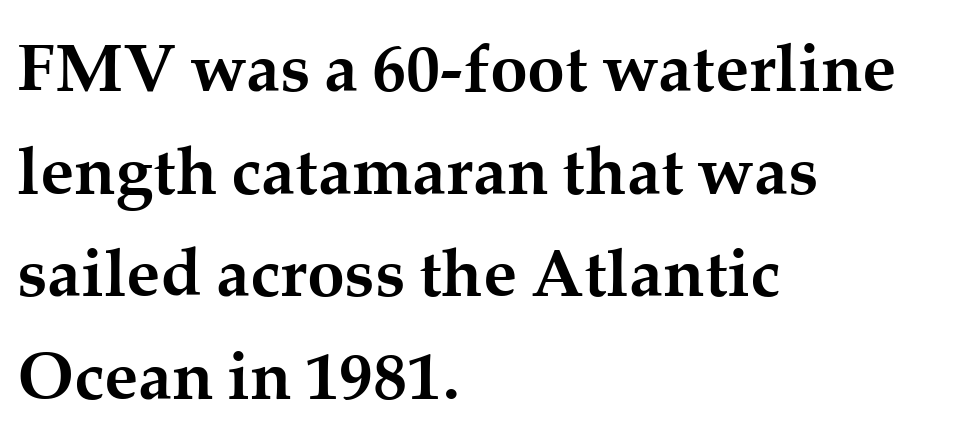
The image shows 68 px semibold serif type, upright; set left-aligned, normal line spacing (1.51x), normal letter spacing, not underlined; medium stroke contrast and a medium x-height.
